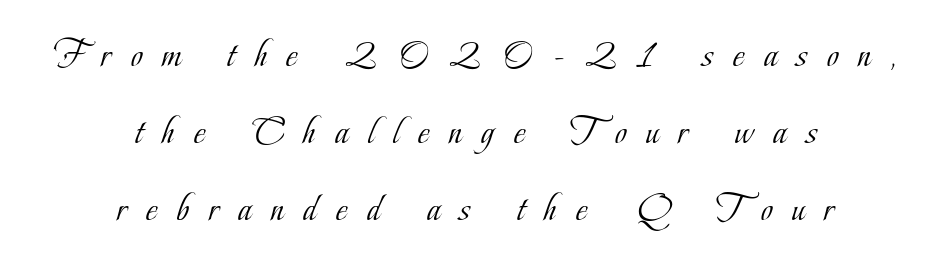
{"serif": "yes", "bold": "no", "weight": "light", "width": "condensed", "stroke_contrast": "low", "x_height": "small", "monospaced": "no", "underline": "no", "align": "center", "line_spacing": "loose", "line_spacing_ratio": 1.92, "letter_spacing": "wide", "letter_spacing_em": 0.49, "glyph_px": 40}
